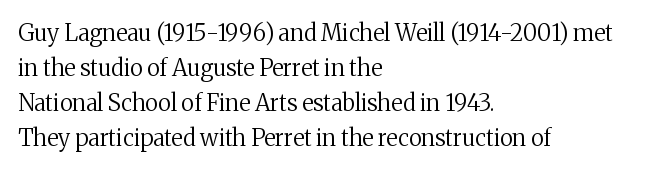
The image shows 23 px text type, upright; set left-aligned, normal line spacing (1.52x), normal letter spacing, not underlined.
